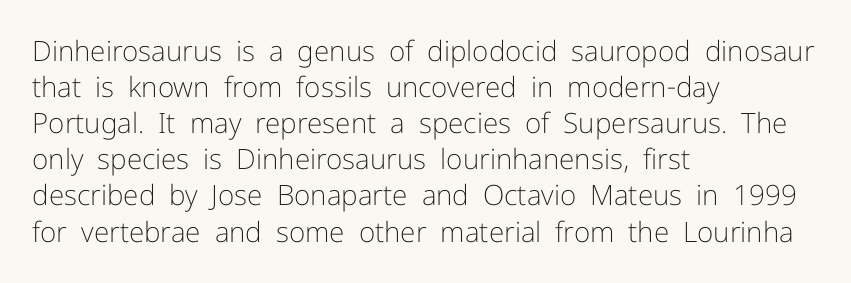
The words here are not underlined. The passage shown is typed in a proportional face where columns would drift. Nope, no serifs anywhere on these letters. These lines keep a tight, regular rhythm from letter to letter. Successive baselines arrive at the customary interval.
